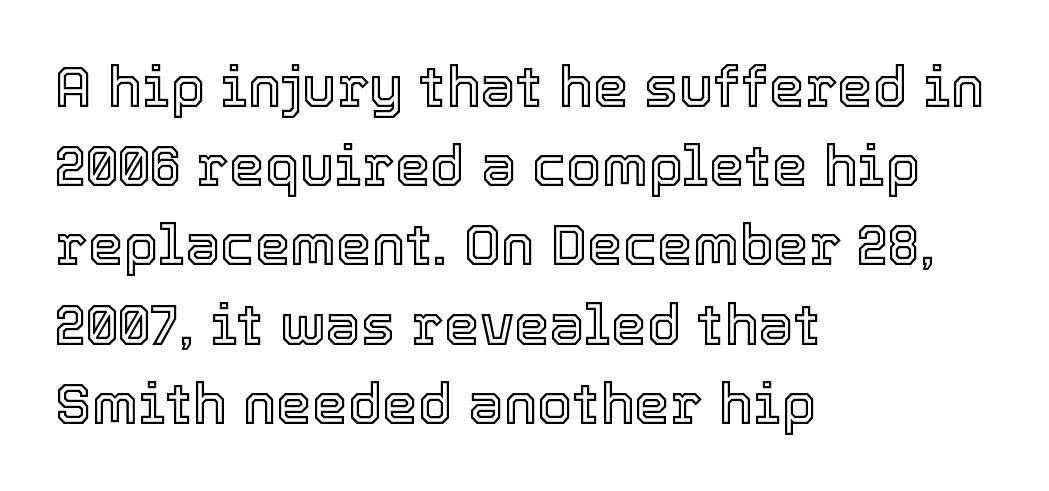
{"italic": "no", "width": "normal", "x_height": "medium", "monospaced": "no", "underline": "no", "align": "left", "line_spacing": "normal", "line_spacing_ratio": 1.39, "letter_spacing": "normal", "letter_spacing_em": 0.0, "glyph_px": 57}
